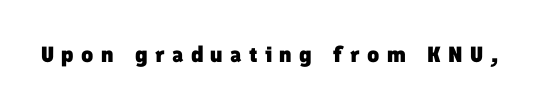
{"bold": "yes", "underline": "no", "letter_spacing": "wide", "letter_spacing_em": 0.33, "glyph_px": 22}
